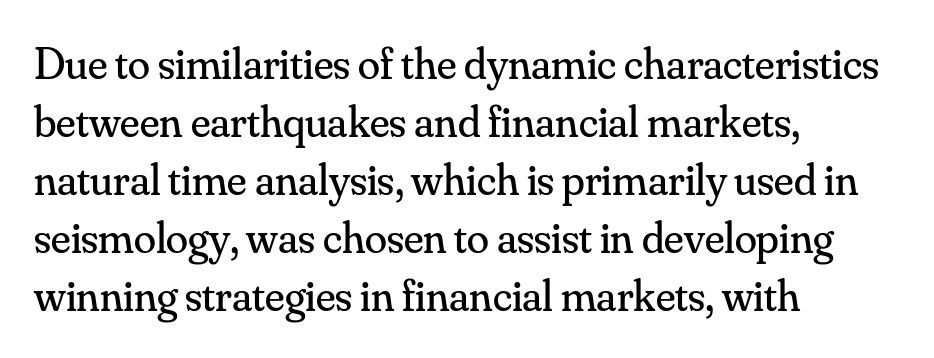
Check the space under the baseline: it is left empty. These lines are set flush left with a ragged right edge. Notice how descenders clear the ascenders below comfortably — that's standard leading. Yep, those are serifs on the letters. The letters advance in unequal steps, a hallmark of proportional type. Is there any slant? The stems are plumb.
